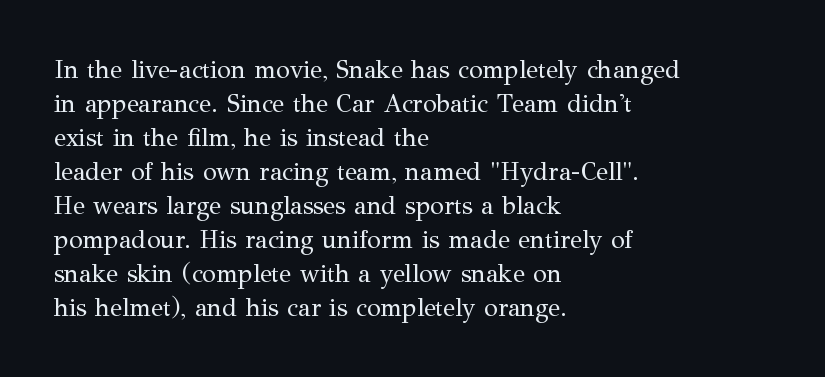
The image shows 25 px text type, upright; set left-aligned, normal line spacing (1.36x), normal letter spacing, not underlined.
